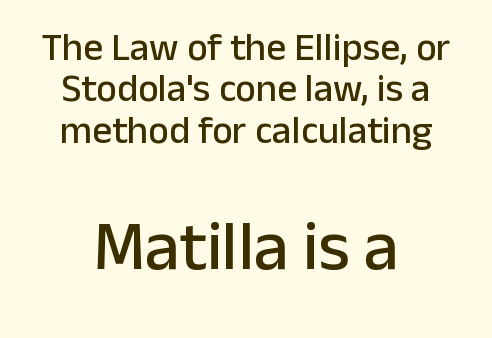
This rendering leaves character spacing at its baseline value. Plain, unruled lines of type. I'd call this a sans setting — the letters go barefoot. It's the straight-up-and-down kind of type. Bigger letters appear in the bottom chunk; the top chunk is reduced. Proportional: the letters do not fall into vertical columns.
